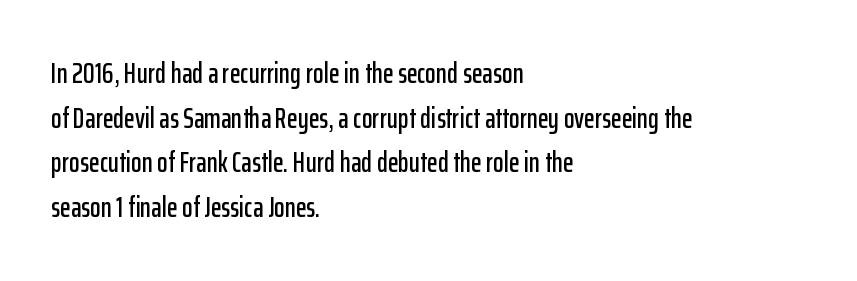
Vertical spacing — default. Serif or sans? Sans — the stroke terminals are bare. Do the characters align in a grid? No, the font is proportional. Unlike italic type, these characters show no tilt at all. Spacing between characters is what you'd get straight out of the box.
